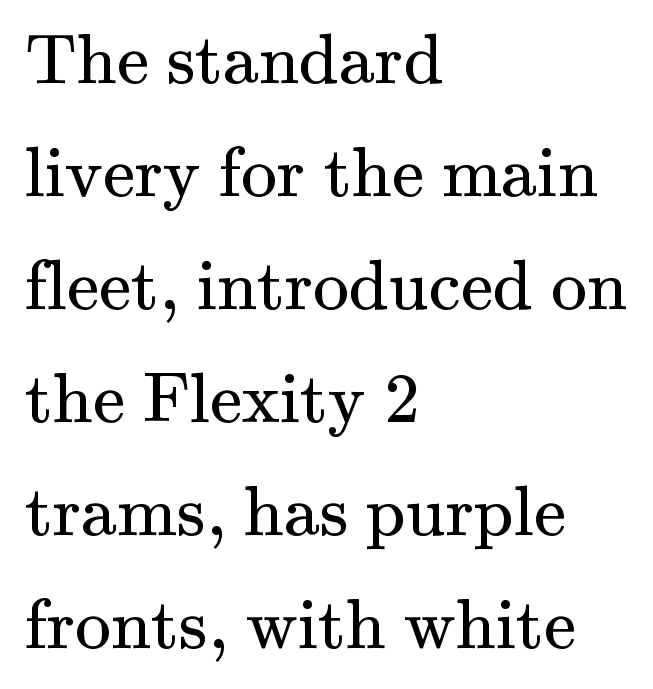
Posture: vertical. The space between consecutive lines is moderate. A student would call this left alignment; a typographer would say flush left, rag right. The gap between lines stays unmarked.
